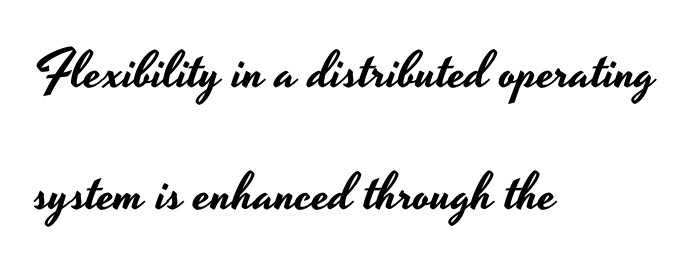
{"serif": "no", "width": "wide", "stroke_contrast": "low", "x_height": "small", "monospaced": "no", "underline": "no", "align": "left", "line_spacing": "loose", "line_spacing_ratio": 2.35, "letter_spacing": "normal", "letter_spacing_em": 0.0, "glyph_px": 52}
